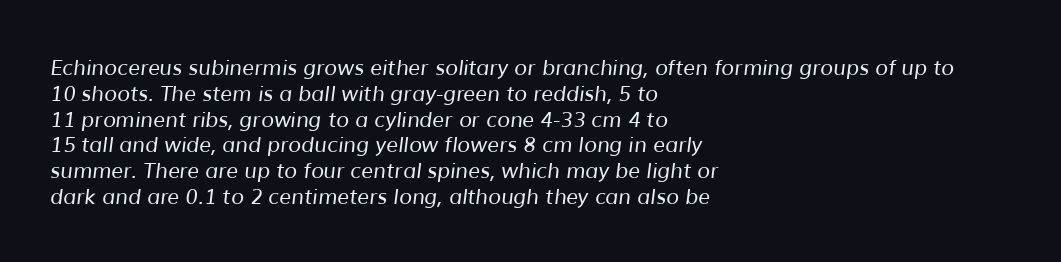
The foot of each line stays bare and open. The characters are drawn with everyday or finer stroke widths. Letter spacing: default. Line beginnings align vertically; line endings do not.
